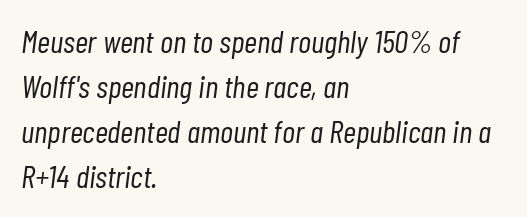
The image shows 32 px light, condensed type, italic (leaning right); set left-aligned, normal line spacing (1.41x), normal letter spacing, not underlined; low stroke contrast and a medium x-height.
